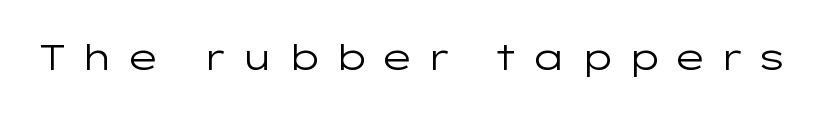
Q: Is the text bold? A: No.
Q: Is the text italic (slanted)? A: No, it is upright.
Q: Is the typeface a serif or a sans-serif typeface? A: Sans-serif.
Q: Is the text underlined? A: No.
Q: Is the spacing between letters normal or unusually wide? A: Unusually wide.
Q: Width (condensed, normal, or wide)? A: Wide.
Q: Stroke contrast? A: Low.
Q: x-height? A: Medium.
Q: Monospaced? A: No.
